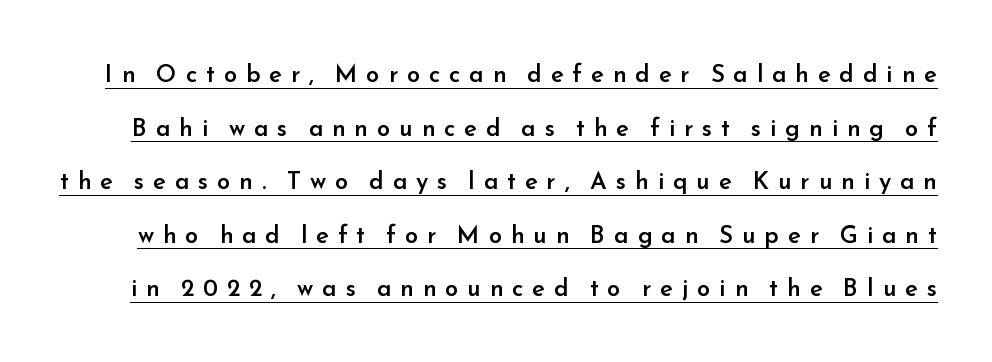
{"italic": "no", "bold": "semi", "underline": "yes", "line_spacing": "loose", "line_spacing_ratio": 2.23, "letter_spacing": "wide", "letter_spacing_em": 0.37, "glyph_px": 24}
